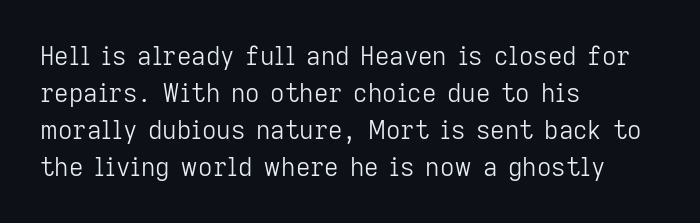
A typesetter would call this leading conventional body-copy spacing. Descender tails drop into unmarked territory. Visually the block forms a straight wall on the left and a jagged coastline on the right. Do the letters lean? They stand straight.
